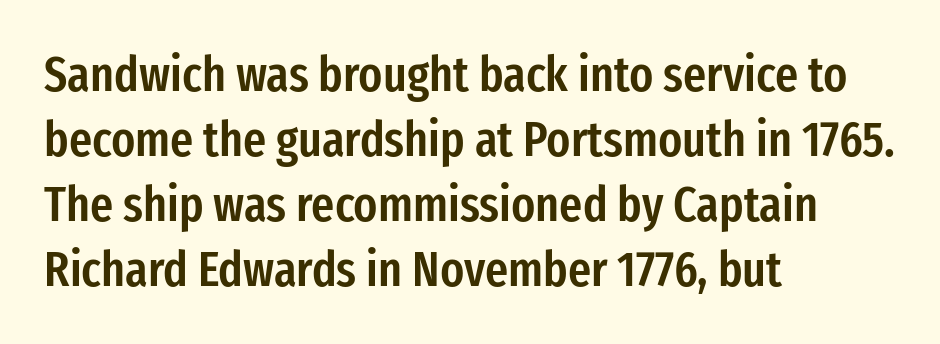
Q: Is the text bold? A: Semi-bold.
Q: Is the text italic (slanted)? A: No, it is upright.
Q: Is the typeface a serif or a sans-serif typeface? A: Sans-serif.
Q: Is the text underlined? A: No.
Q: How is the paragraph aligned? A: Left-aligned.
Q: Is the spacing between letters normal or unusually wide? A: Normal.
Q: Is the spacing between lines tight, normal or loose? A: Normal.
Q: Width (condensed, normal, or wide)? A: Condensed.
Q: Stroke contrast? A: Low.
Q: x-height? A: Medium.
Q: Monospaced? A: No.
